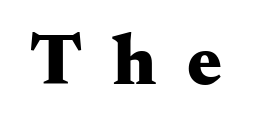
{"serif": "yes", "italic": "no", "bold": "yes", "weight": "heavy", "width": "wide", "stroke_contrast": "medium", "x_height": "small", "monospaced": "no", "underline": "no", "letter_spacing": "wide", "letter_spacing_em": 0.42, "glyph_px": 73}
